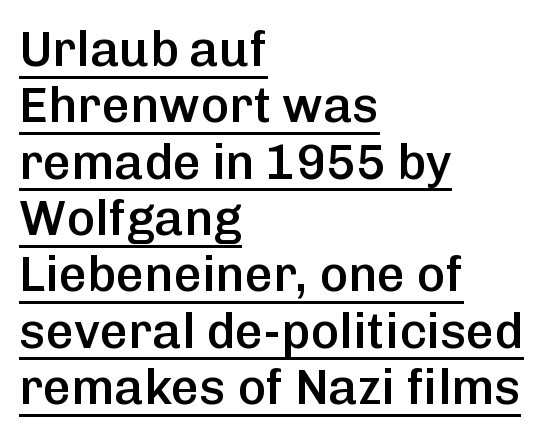
The image shows 49 px semibold sans-serif type, upright; set left-aligned, tight line spacing (1.15x), normal letter spacing, underlined; low stroke contrast and a medium x-height.
